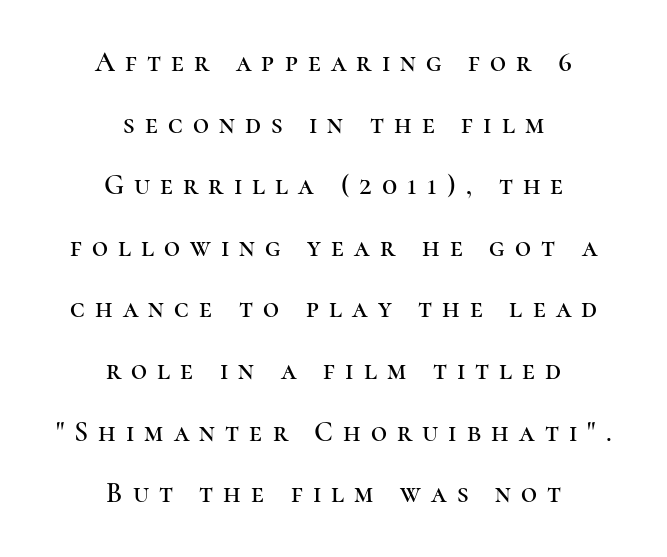
The image shows 28 px serif type, upright; set centered, loose line spacing (2.2x), unusually wide letter spacing (+0.36 em), not underlined; high stroke contrast and a medium x-height.
